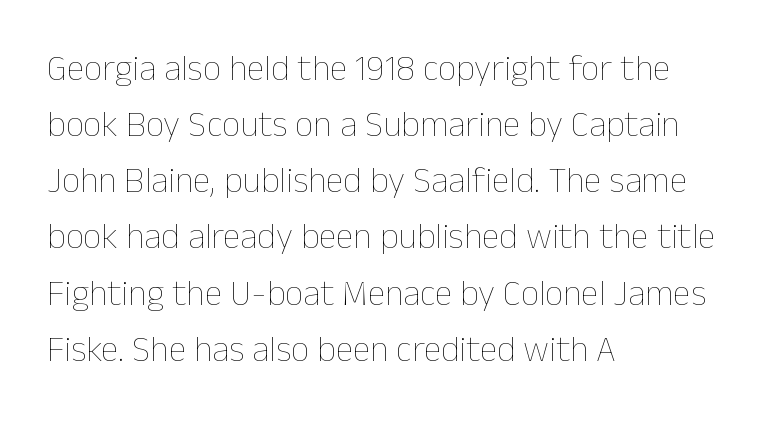
The image shows 36 px thin type, upright; set left-aligned, normal line spacing (1.56x), normal letter spacing, not underlined; low stroke contrast and a medium x-height.
